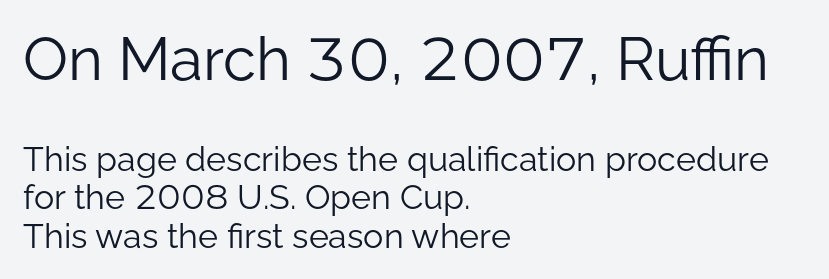
{"serif": "no", "italic": "no", "bold": "no", "weight": "light", "width": "normal", "stroke_contrast": "low", "x_height": "medium", "monospaced": "no", "underline": "no", "align": "left", "line_spacing": "tight", "line_spacing_ratio": 1.13, "letter_spacing": "normal", "letter_spacing_em": 0.0, "larger_block": "first", "size_ratio": 1.76, "glyph_px": 60}
